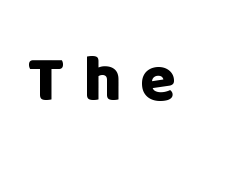
The image shows 66 px heavy sans-serif type, upright; set unusually wide letter spacing (+0.28 em), not underlined; low stroke contrast and a large x-height.
